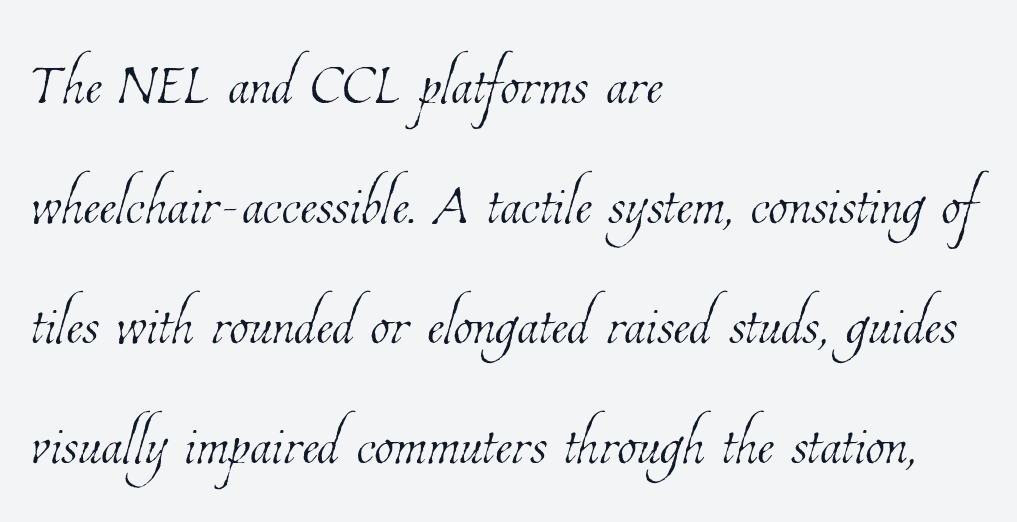
The compositor pushed each line to the left boundary. Do the characters align in a grid? No, the font is proportional. The foot of each line stays bare and open. Quick note: interline space is typical.
